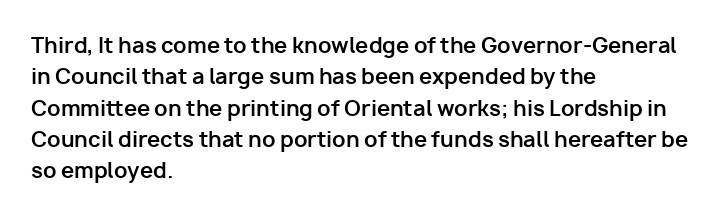
The passage shown is emphatically bold. The specimen reads as upright at a glance. Alignment: flush left. What stands out about the letter spacing? Nothing — it is the standard amount. The block of text has a typical density, with ordinary space between rows. The words here are not underlined.
